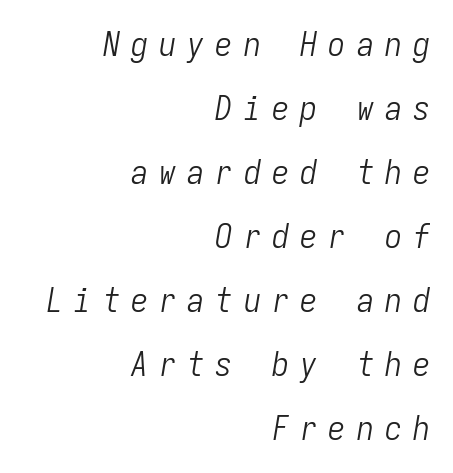
Q: Is the text bold? A: No.
Q: Is the text italic (slanted)? A: Yes, it leans right by about 9 degrees.
Q: Is the text underlined? A: No.
Q: How is the paragraph aligned? A: Right-aligned.
Q: Is the spacing between letters normal or unusually wide? A: Unusually wide.
Q: Width (condensed, normal, or wide)? A: Condensed.
Q: Stroke contrast? A: Low.
Q: x-height? A: Medium.
Q: Monospaced? A: Yes.
